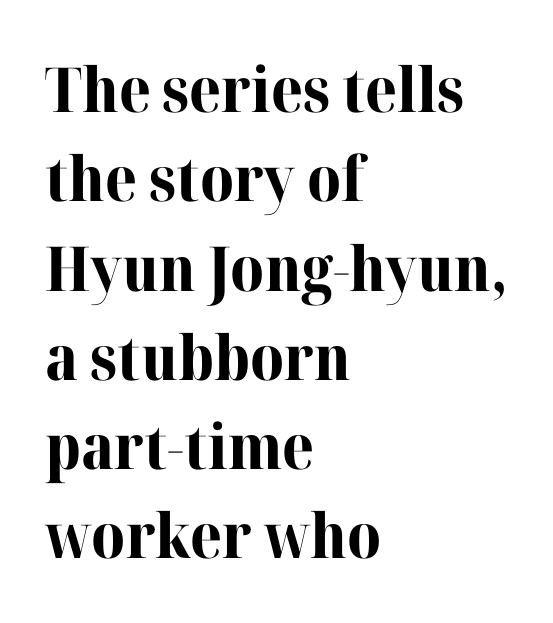
Quick note: interline space is typical. Think of a printed novel: that variable character pitch is what you see here. The words here are not underlined. The sample has been set heavy, in full bold.
